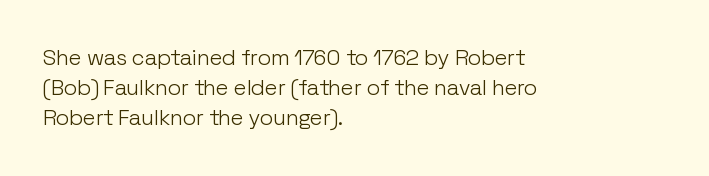
Q: Is the text bold? A: No.
Q: Is the text italic (slanted)? A: No, it is upright.
Q: Is the text underlined? A: No.
Q: How is the paragraph aligned? A: Left-aligned.
Q: Is the spacing between letters normal or unusually wide? A: Normal.
Q: Is the spacing between lines tight, normal or loose? A: Normal.
